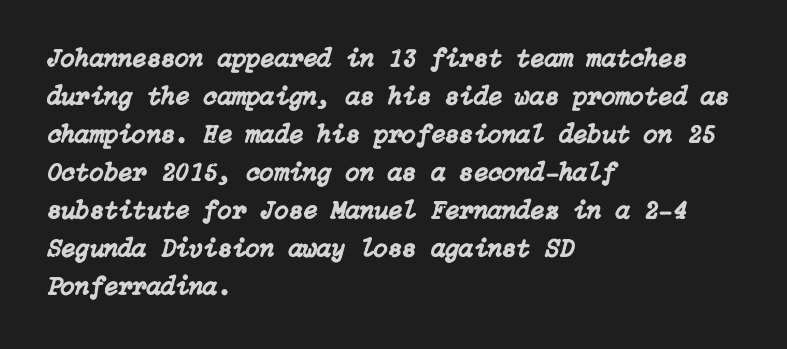
A typesetter would mark this as italic. A typesetter would call this leading conventional body-copy spacing. The area under the type is left untouched. Short and long lines alike share a common starting point at left. These lines keep a tight, regular rhythm from letter to letter.
